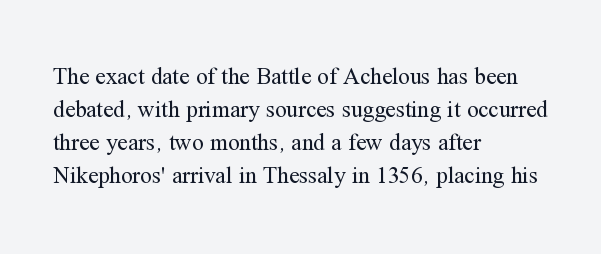
Q: Is the text bold? A: No.
Q: Is the text italic (slanted)? A: No, it is upright.
Q: Is the text underlined? A: No.
Q: How is the paragraph aligned? A: Left-aligned.
Q: Is the spacing between letters normal or unusually wide? A: Normal.
Q: Is the spacing between lines tight, normal or loose? A: Normal.
